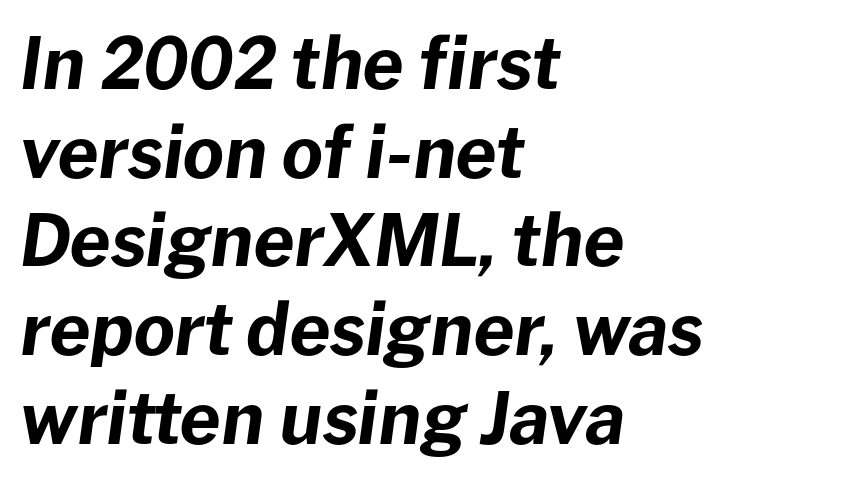
Q: Is the text bold? A: Yes.
Q: Is the text italic (slanted)? A: Yes, it leans right by about 8 degrees.
Q: Is the text underlined? A: No.
Q: How is the paragraph aligned? A: Left-aligned.
Q: Is the spacing between letters normal or unusually wide? A: Normal.
Q: Is the spacing between lines tight, normal or loose? A: Normal.
Q: Width (condensed, normal, or wide)? A: Normal.
Q: Stroke contrast? A: Low.
Q: x-height? A: Medium.
Q: Monospaced? A: No.
